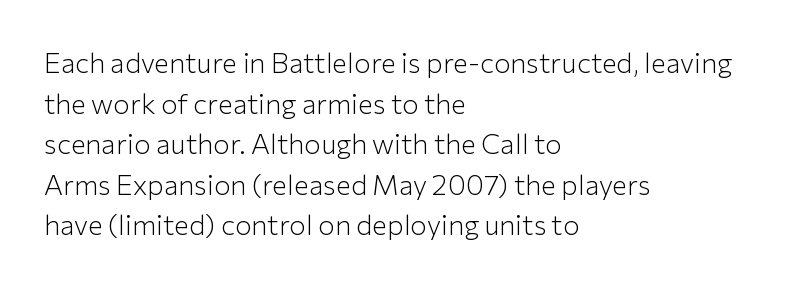
The image shows 28 px light sans-serif type, upright; set left-aligned, normal line spacing (1.45x), normal letter spacing, not underlined; low stroke contrast and a medium x-height.
